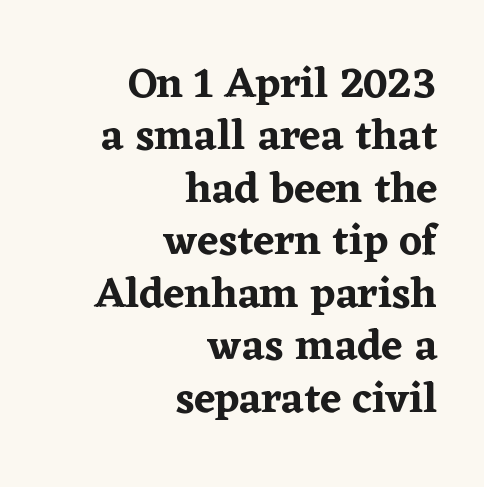
Q: Is the text italic (slanted)? A: No, it is upright.
Q: Is the typeface a serif or a sans-serif typeface? A: Serif.
Q: Is the text underlined? A: No.
Q: How is the paragraph aligned? A: Right-aligned.
Q: Is the spacing between letters normal or unusually wide? A: Normal.
Q: Width (condensed, normal, or wide)? A: Normal.
Q: Stroke contrast? A: Low.
Q: x-height? A: Medium.
Q: Monospaced? A: No.
